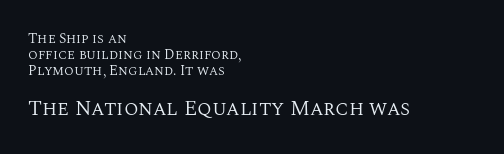
{"italic": "no", "bold": "no", "underline": "no", "align": "left", "line_spacing": "tight", "line_spacing_ratio": 1.13, "letter_spacing": "normal", "letter_spacing_em": 0.0, "larger_block": "second", "size_ratio": 1.5, "glyph_px": 21}
